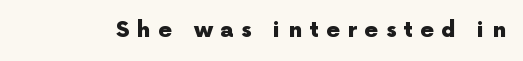
Q: Is the text bold? A: Yes.
Q: Is the text italic (slanted)? A: No, it is upright.
Q: Is the text underlined? A: No.
Q: Is the spacing between letters normal or unusually wide? A: Unusually wide.
